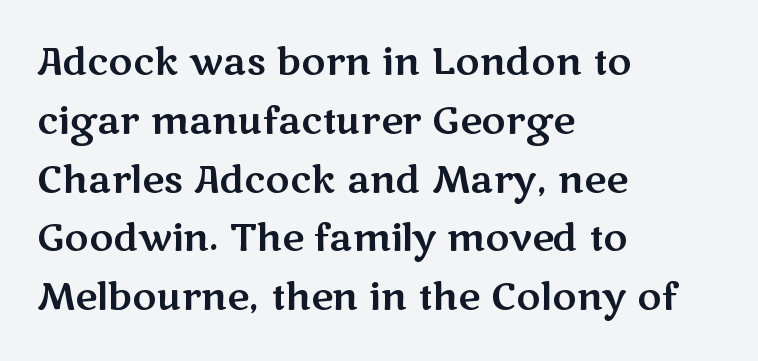
The image shows 37 px wide sans-serif type, upright; set left-aligned, normal line spacing (1.59x), normal letter spacing, not underlined; medium stroke contrast and a medium x-height.
